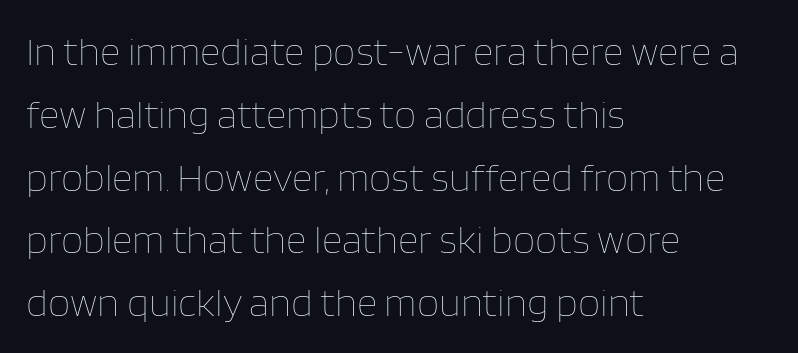
Stroke thickness stays within the range of a standard reading face or lighter. Is this a fixed-width face? No — the glyphs have proportional, varying widths. Upright lettering throughout. The block of text has a typical density, with ordinary space between rows. The baseline area is clear. Horizontally, the lines are justified to the leading edge only.
